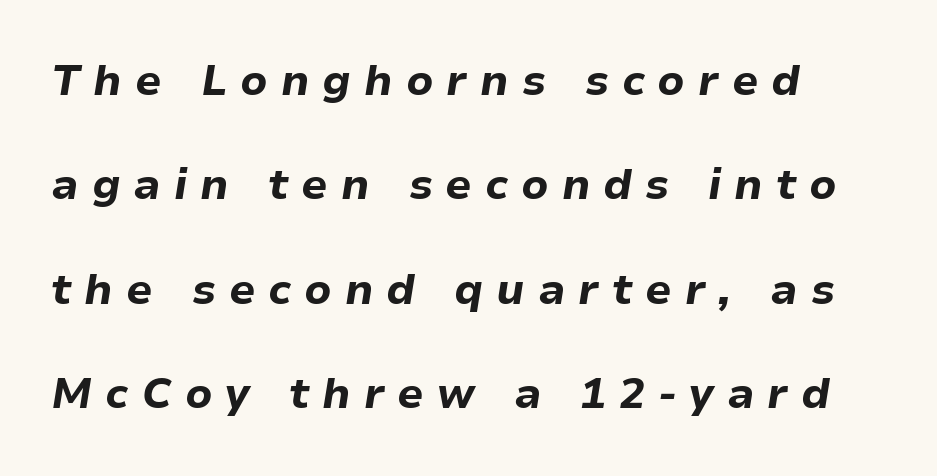
The image shows 43 px bold type, italic (leaning right); set left-aligned, loose line spacing (2.43x), unusually wide letter spacing (+0.3 em), not underlined; low stroke contrast and a medium x-height.
